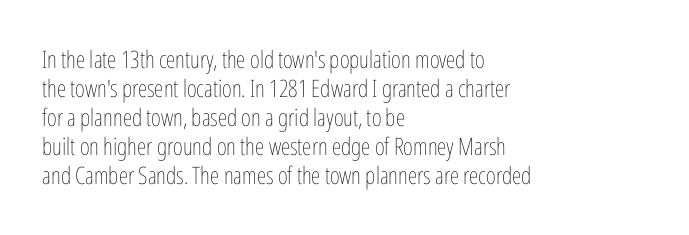
The strokes carry an ordinary text weight at most. Default kerning and tracking; the words read as compact shapes. The gap between lines stays unmarked. Does the lettering tilt? It doesn't — this is upright.
